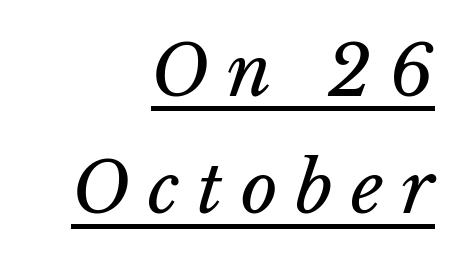
The image shows 71 px regular-weight type; set right-aligned, normal line spacing (1.65x), unusually wide letter spacing (+0.25 em), underlined; low stroke contrast and a medium x-height.
